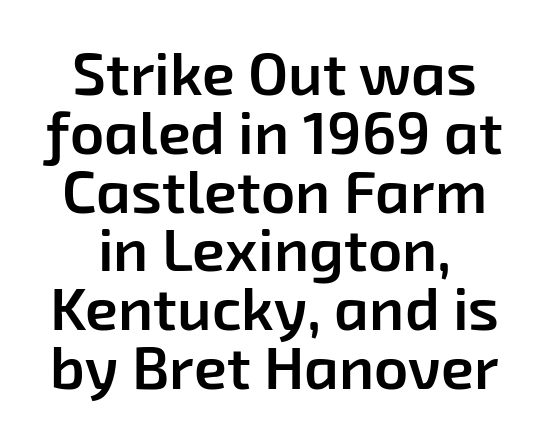
The image shows 60 px semibold sans-serif type; set centered, tight line spacing (0.98x), normal letter spacing, not underlined; low stroke contrast and a medium x-height.
